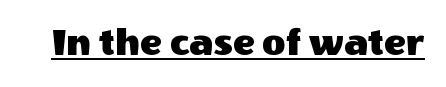
{"serif": "no", "italic": "no", "width": "normal", "x_height": "large", "monospaced": "no", "underline": "yes", "letter_spacing": "normal", "letter_spacing_em": 0.0, "glyph_px": 40}
